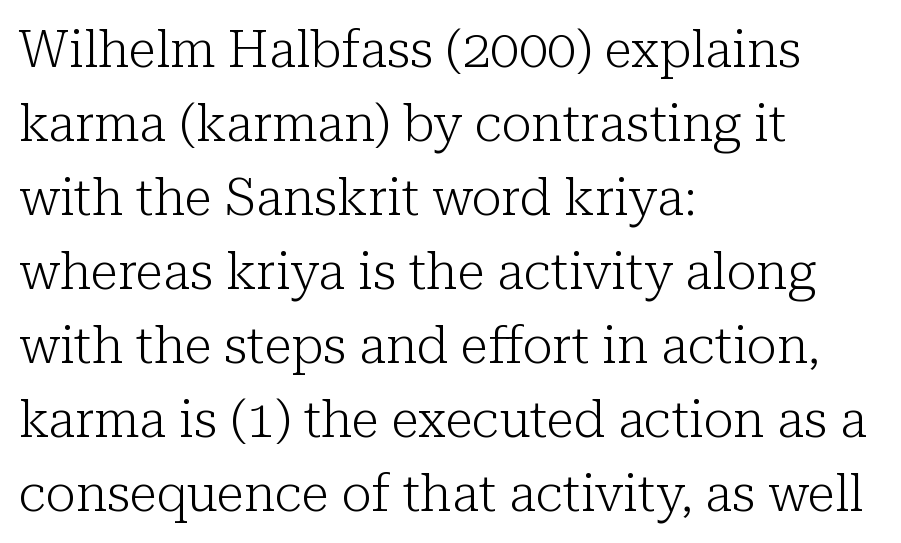
Character widths vary here, with narrow letters taking less room than wide ones. These lines keep a tight, regular rhythm from letter to letter. This block has exactly the height ordinary leading produces. The compositor pushed each line to the left boundary. Each stroke keeps to a modest, everyday thickness or less. Just letters on the line, the space beneath them empty.
